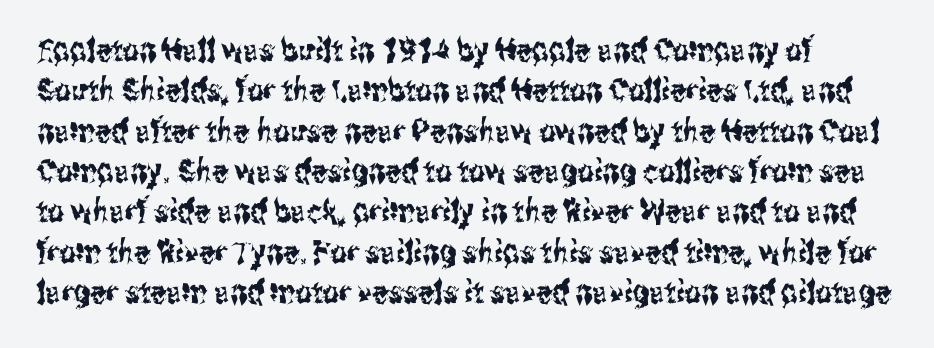
Q: Is the text italic (slanted)? A: No, it is upright.
Q: Is the typeface a serif or a sans-serif typeface? A: Sans-serif.
Q: Is the text underlined? A: No.
Q: Is the spacing between letters normal or unusually wide? A: Normal.
Q: Is the spacing between lines tight, normal or loose? A: Normal.
Q: Width (condensed, normal, or wide)? A: Condensed.
Q: Stroke contrast? A: Medium.
Q: x-height? A: Medium.
Q: Monospaced? A: No.
